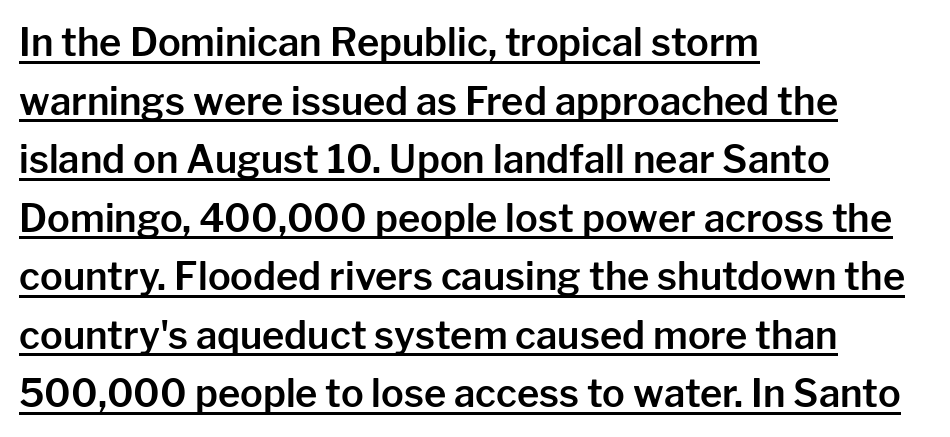
{"serif": "no", "italic": "no", "width": "normal", "stroke_contrast": "low", "x_height": "medium", "monospaced": "no", "underline": "yes", "align": "left", "line_spacing": "normal", "line_spacing_ratio": 1.54, "letter_spacing": "normal", "letter_spacing_em": 0.0, "glyph_px": 38}
